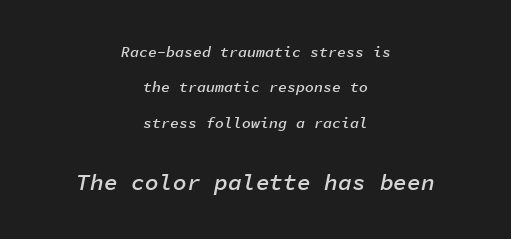
Q: Is the text bold? A: Semi-bold.
Q: Is the text italic (slanted)? A: Yes, it leans right by about 11 degrees.
Q: Is the text underlined? A: No.
Q: How is the paragraph aligned? A: Centered.
Q: Is the spacing between letters normal or unusually wide? A: Normal.
Q: Is the spacing between lines tight, normal or loose? A: Loose.
Q: Which block of text is set in a larger size, the first (top) or the second (bottom)? A: The second (bottom) one.
